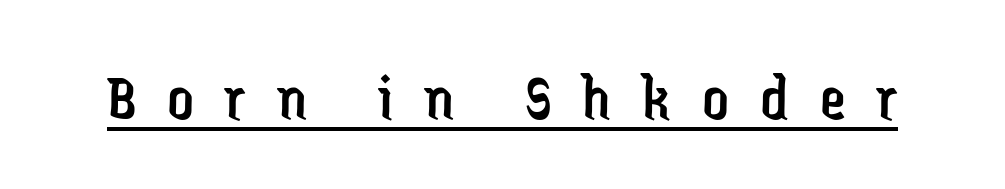
{"serif": "no", "italic": "no", "bold": "no", "weight": "regular", "width": "condensed", "stroke_contrast": "low", "x_height": "medium", "monospaced": "no", "underline": "yes", "letter_spacing": "wide", "letter_spacing_em": 0.48, "glyph_px": 65}
